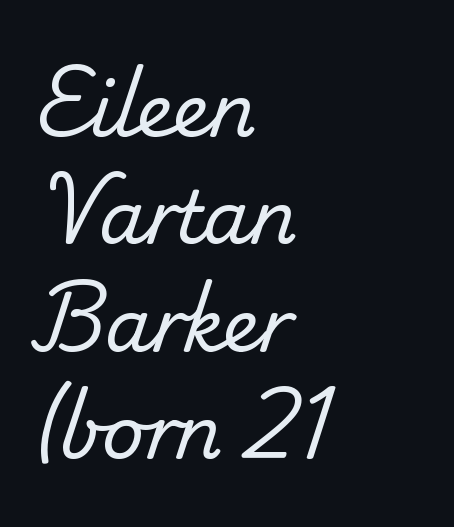
Q: Is the text bold? A: No.
Q: Is the typeface a serif or a sans-serif typeface? A: Serif.
Q: Is the text underlined? A: No.
Q: How is the paragraph aligned? A: Left-aligned.
Q: Is the spacing between letters normal or unusually wide? A: Normal.
Q: Is the spacing between lines tight, normal or loose? A: Normal.
Q: Width (condensed, normal, or wide)? A: Normal.
Q: Stroke contrast? A: Low.
Q: x-height? A: Small.
Q: Monospaced? A: No.
